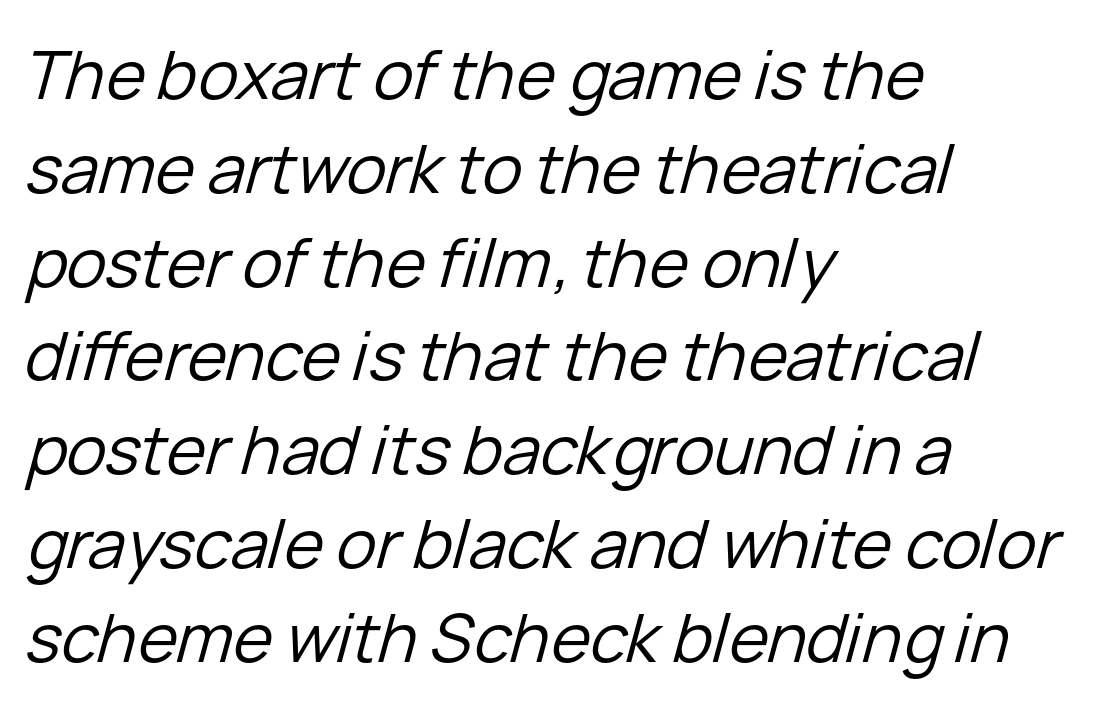
{"italic": "yes", "lean": "right", "slant_degrees": 15, "bold": "no", "weight": "regular", "width": "normal", "stroke_contrast": "low", "x_height": "medium", "monospaced": "no", "underline": "no", "align": "left", "line_spacing": "normal", "line_spacing_ratio": 1.4, "letter_spacing": "normal", "letter_spacing_em": 0.0, "glyph_px": 67}
